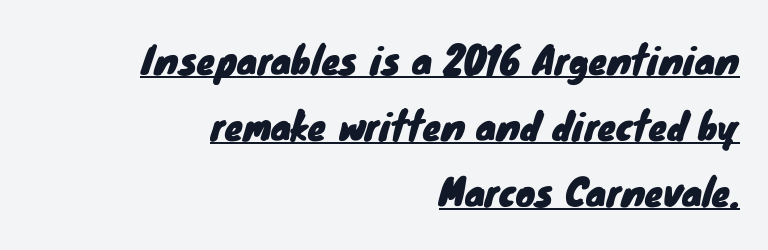
{"serif": "no", "width": "normal", "stroke_contrast": "low", "x_height": "small", "monospaced": "no", "underline": "yes", "align": "right", "line_spacing_ratio": 1.79, "letter_spacing": "normal", "letter_spacing_em": 0.0, "glyph_px": 37}
